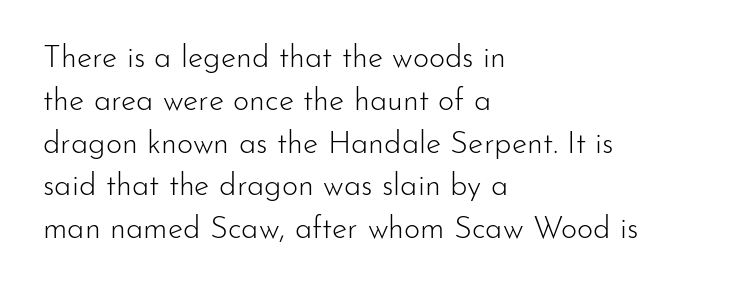
Q: Is the text bold? A: No.
Q: Is the text italic (slanted)? A: No, it is upright.
Q: Is the typeface a serif or a sans-serif typeface? A: Sans-serif.
Q: Is the text underlined? A: No.
Q: How is the paragraph aligned? A: Left-aligned.
Q: Is the spacing between letters normal or unusually wide? A: Normal.
Q: Is the spacing between lines tight, normal or loose? A: Normal.
Q: Width (condensed, normal, or wide)? A: Normal.
Q: Stroke contrast? A: Low.
Q: x-height? A: Small.
Q: Monospaced? A: No.
